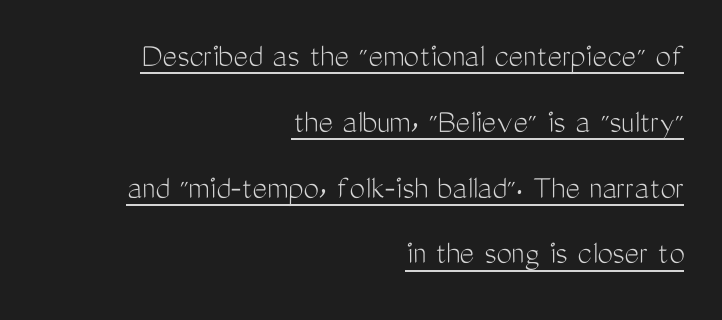
{"serif": "no", "italic": "no", "bold": "no", "weight": "light", "width": "condensed", "stroke_contrast": "medium", "x_height": "medium", "monospaced": "no", "underline": "yes", "align": "right", "line_spacing_ratio": 1.88, "letter_spacing": "normal", "letter_spacing_em": 0.0, "glyph_px": 35}
